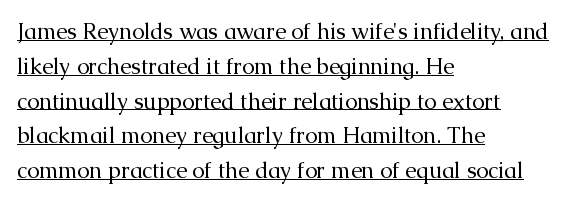
{"italic": "no", "bold": "no", "underline": "yes", "align": "left", "line_spacing": "normal", "line_spacing_ratio": 1.58, "letter_spacing": "normal", "letter_spacing_em": 0.0, "glyph_px": 22}
